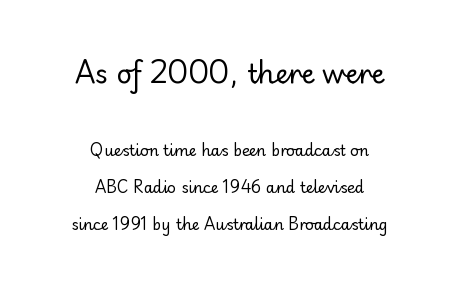
Ordinary non-slanted type is in use. Just letters on the line, the space beneath them empty. Which of the two is more prominent by size? The first, at the top. Widely set lines give the paragraph a tall, airy silhouette. Observe the ordinary spacing: letters are neighbours, not strangers.
